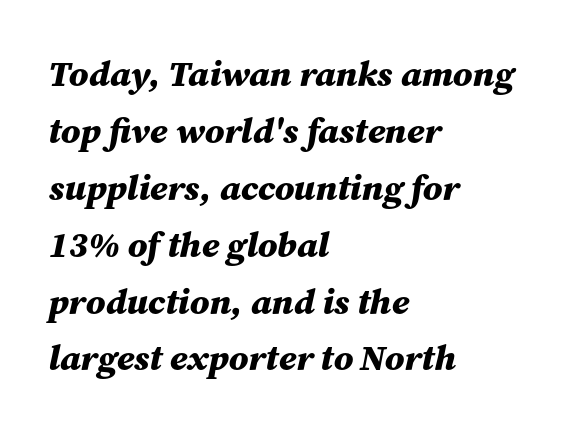
{"italic": "yes", "lean": "right", "slant_degrees": 12, "bold": "yes", "weight": "bold", "width": "normal", "stroke_contrast": "medium", "x_height": "medium", "monospaced": "no", "underline": "no", "align": "left", "line_spacing": "normal", "line_spacing_ratio": 1.58, "letter_spacing": "normal", "letter_spacing_em": 0.0, "glyph_px": 36}
